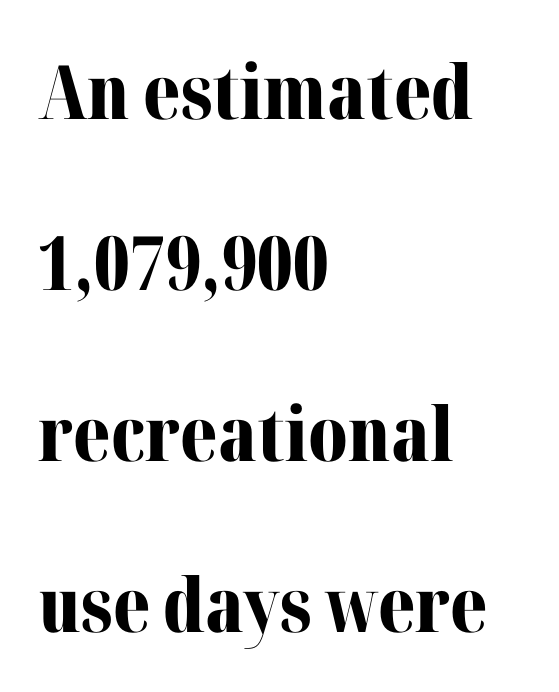
Teacher's note: observe the even left margin — that is flush-left alignment. Proportional: the letters do not fall into vertical columns. The letters are bold, with thick, heavy strokes. Any mark beneath the type? The region is blank. There is no visible air inserted between adjacent glyphs.
